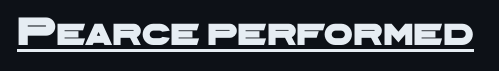
Varying glyph widths throughout — classic text-font behaviour. Is there an underline? Yes — a line sits under the letters. Caption: standard tracking, unaltered. Serifs: no, the terminals of the letterforms are clean.
